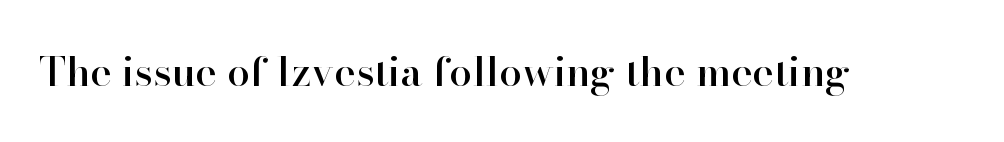
{"serif": "yes", "italic": "no", "width": "normal", "stroke_contrast": "high", "x_height": "small", "monospaced": "no", "underline": "no", "letter_spacing": "normal", "letter_spacing_em": 0.0, "glyph_px": 41}
